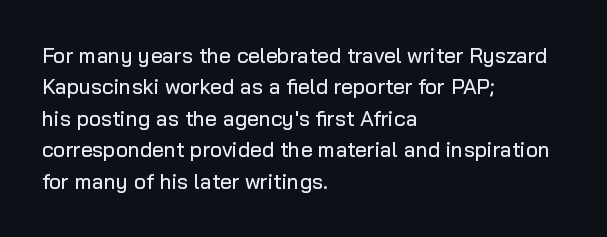
Unmarked baselines from the first word to the last. Every character sits straight up, as roman type does. The lines in this sample share a left origin and differ only in where they stop. Summary of vertical rhythm: regular, with standard interline spacing. Inter-character spacing is left at the font's built-in metrics.
